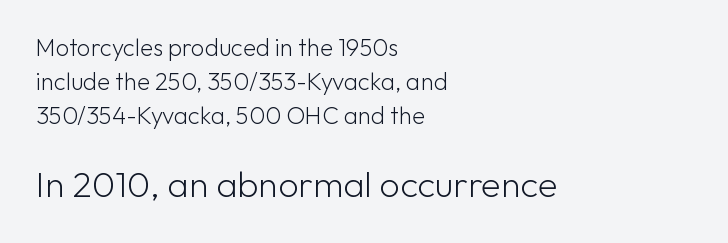
{"serif": "no", "italic": "no", "bold": "no", "weight": "light", "width": "normal", "stroke_contrast": "low", "x_height": "medium", "monospaced": "no", "underline": "no", "align": "left", "line_spacing": "normal", "line_spacing_ratio": 1.42, "letter_spacing": "normal", "letter_spacing_em": 0.0, "larger_block": "second", "size_ratio": 1.5, "glyph_px": 36}
